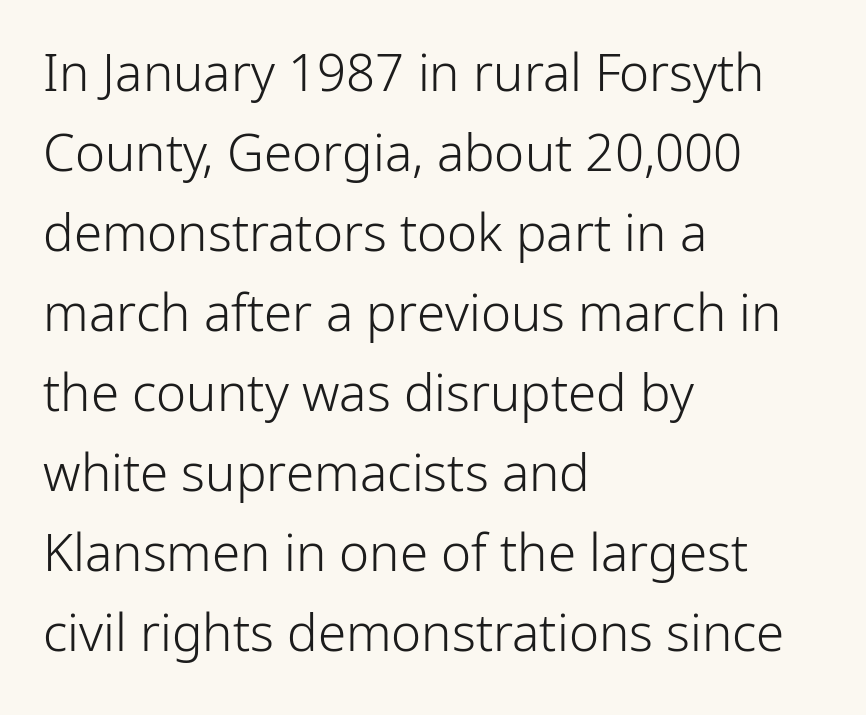
{"serif": "no", "italic": "no", "bold": "no", "weight": "light", "width": "normal", "stroke_contrast": "low", "x_height": "medium", "monospaced": "no", "underline": "no", "align": "left", "line_spacing": "normal", "line_spacing_ratio": 1.57, "letter_spacing": "normal", "letter_spacing_em": 0.0, "glyph_px": 51}
